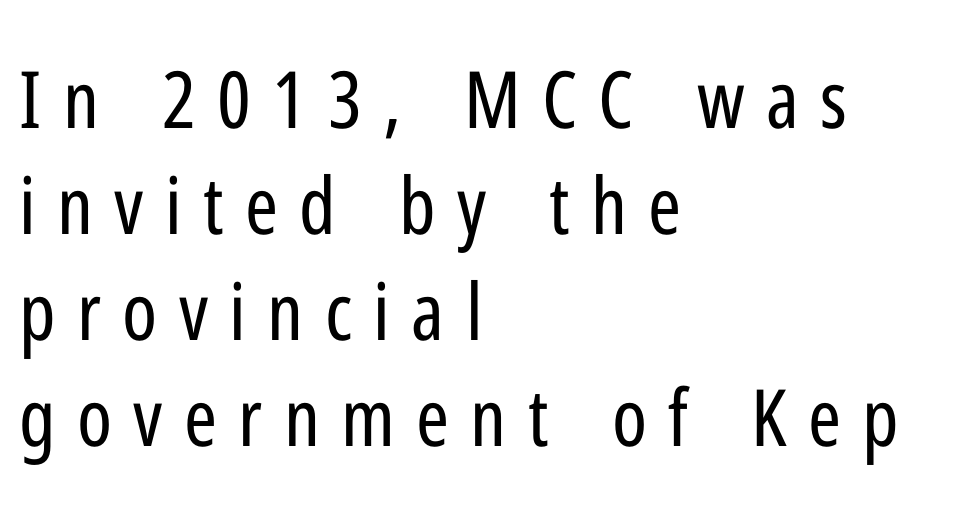
The image shows 79 px regular-weight, condensed sans-serif type, upright; set left-aligned, normal line spacing (1.34x), unusually wide letter spacing (+0.27 em), not underlined; low stroke contrast and a medium x-height.
